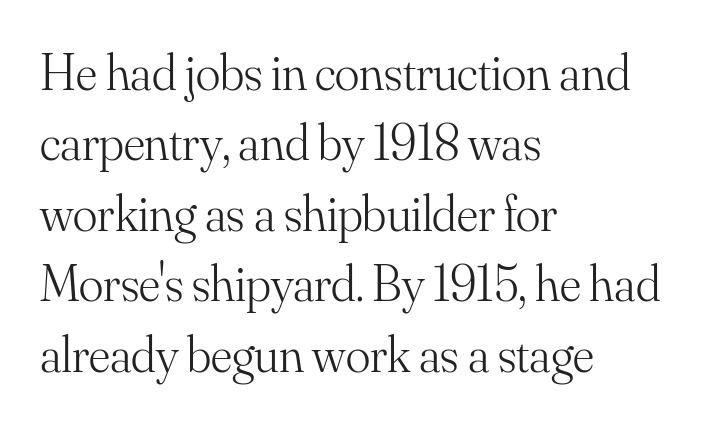
Q: Is the text bold? A: No.
Q: Is the text italic (slanted)? A: No, it is upright.
Q: Is the typeface a serif or a sans-serif typeface? A: Serif.
Q: Is the text underlined? A: No.
Q: How is the paragraph aligned? A: Left-aligned.
Q: Is the spacing between letters normal or unusually wide? A: Normal.
Q: Is the spacing between lines tight, normal or loose? A: Normal.
Q: Width (condensed, normal, or wide)? A: Normal.
Q: Stroke contrast? A: Medium.
Q: x-height? A: Small.
Q: Monospaced? A: No.
